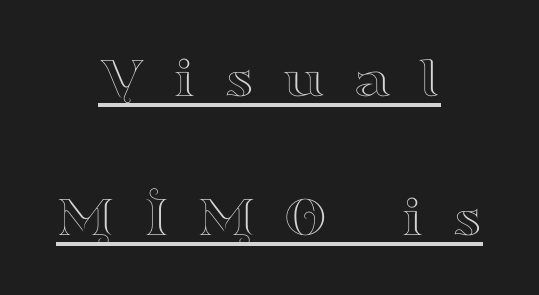
The image shows 60 px wide serif type, upright; set centered, loose line spacing (2.31x), unusually wide letter spacing (+0.45 em), underlined; high stroke contrast and a small x-height.
